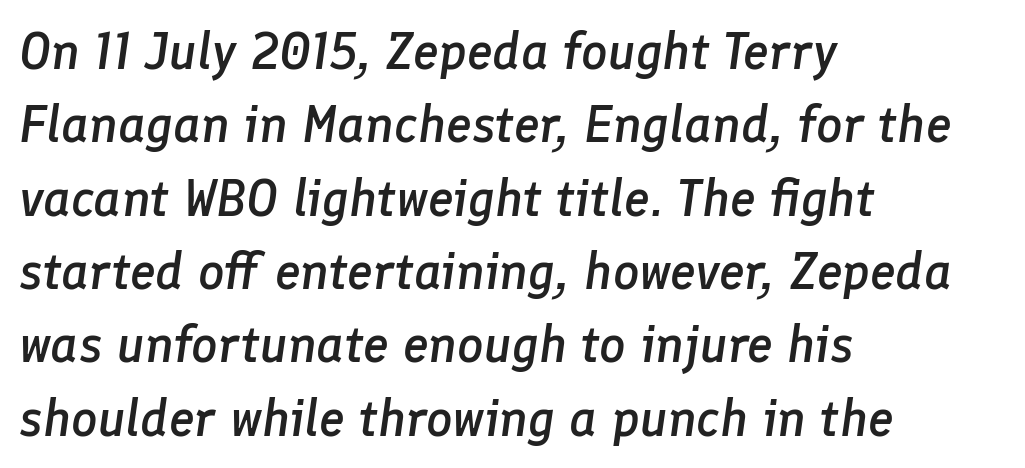
{"italic": "yes", "lean": "right", "slant_degrees": 8, "bold": "semi", "weight": "semibold", "width": "normal", "stroke_contrast": "low", "x_height": "medium", "monospaced": "no", "underline": "no", "align": "left", "line_spacing": "normal", "line_spacing_ratio": 1.41, "letter_spacing": "normal", "letter_spacing_em": 0.0, "glyph_px": 52}
